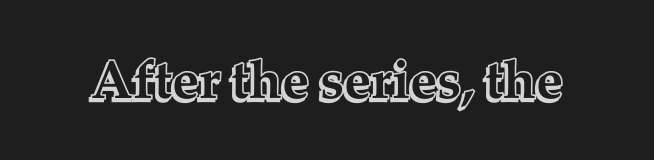
Is this a fixed-width face? No — the glyphs have proportional, varying widths. A roman cut, with each character standing at attention. Quick note: underline off. Nobody touched the tracking dial on this one.
